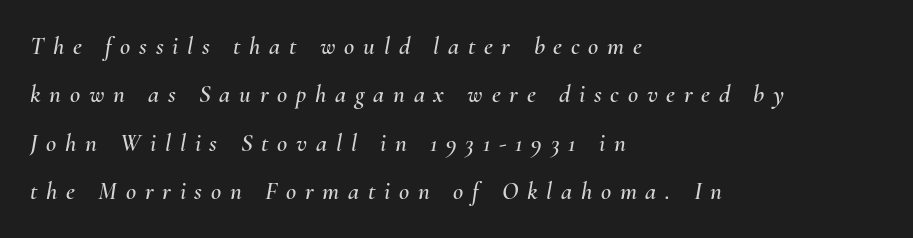
{"italic": "yes", "lean": "right", "slant_degrees": 10, "underline": "no", "align": "left", "line_spacing": "loose", "line_spacing_ratio": 1.94, "letter_spacing": "wide", "letter_spacing_em": 0.35, "glyph_px": 25}
